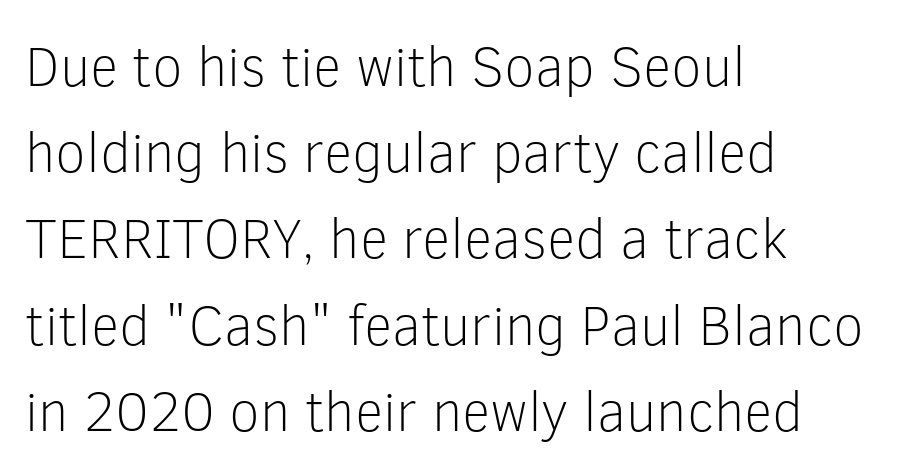
Compared with typical paragraphs, the rows here are spaced about the same. Descenders are the only things crossing below the line. Italic? Not at all — the glyphs are vertical. This sample uses a sans-serif face. The characters are drawn with everyday or finer stroke widths. One-word summary of the alignment: left.
